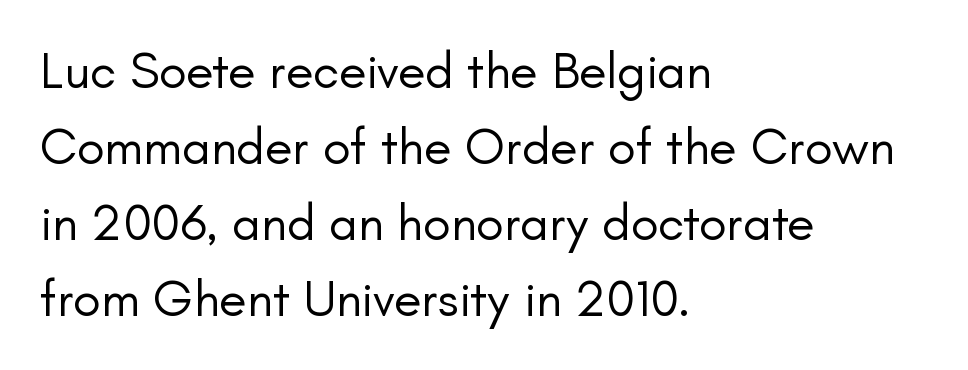
The area under the type is left untouched. These lines were composed using upright roman letters. Do the characters align in a grid? No, the font is proportional. Ink coverage per letter is moderate at most. Grotesque or geometric, the face here clearly has no serifs.
